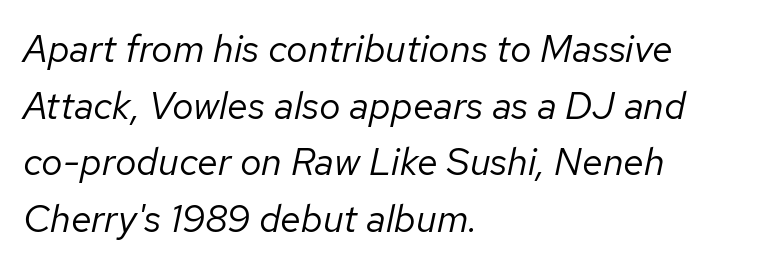
The image shows 38 px regular-weight type, italic (leaning right); set left-aligned, normal line spacing (1.49x), normal letter spacing, not underlined; low stroke contrast and a medium x-height.
